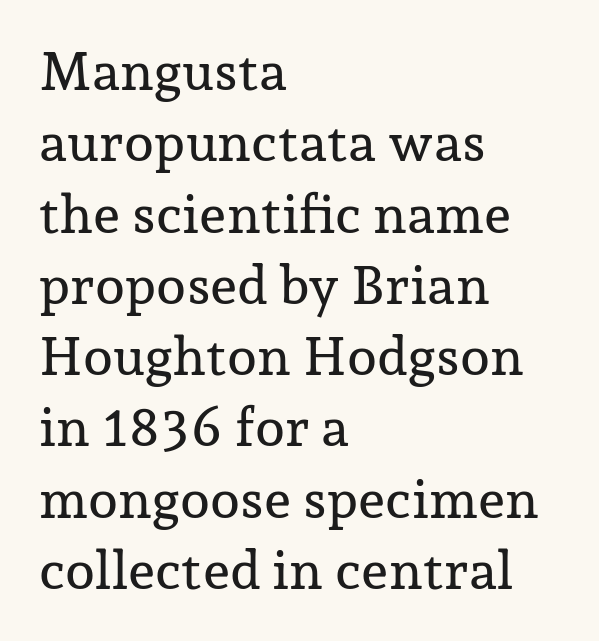
{"serif": "yes", "italic": "no", "width": "normal", "stroke_contrast": "low", "x_height": "medium", "monospaced": "no", "underline": "no", "align": "left", "line_spacing": "normal", "line_spacing_ratio": 1.32, "letter_spacing": "normal", "letter_spacing_em": 0.0, "glyph_px": 54}
